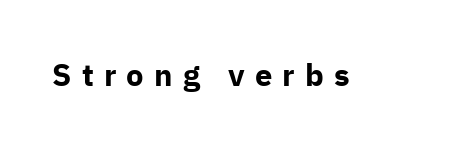
{"serif": "no", "italic": "no", "bold": "yes", "weight": "bold", "width": "normal", "stroke_contrast": "low", "x_height": "medium", "monospaced": "no", "underline": "no", "letter_spacing": "wide", "letter_spacing_em": 0.33, "glyph_px": 31}
